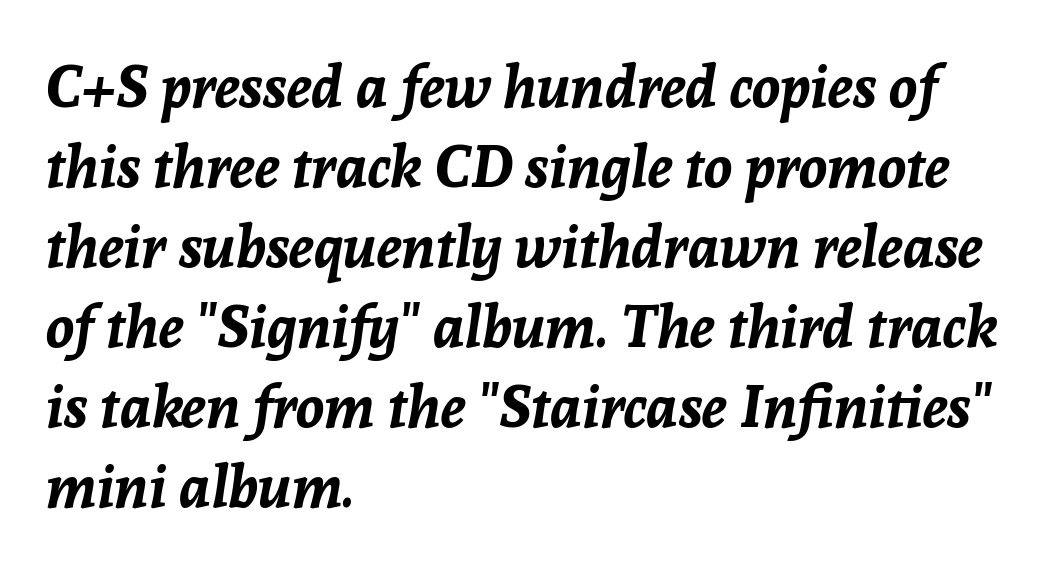
Type without underlining. How would I describe the line gaps? Plain and ordinary. These lines keep a tight, regular rhythm from letter to letter. Teacher's note: observe the even left margin — that is flush-left alignment.
